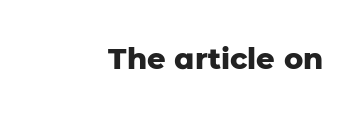
Q: Is the text bold? A: Yes.
Q: Is the text italic (slanted)? A: No, it is upright.
Q: Is the typeface a serif or a sans-serif typeface? A: Sans-serif.
Q: Is the text underlined? A: No.
Q: Is the spacing between letters normal or unusually wide? A: Normal.
Q: Width (condensed, normal, or wide)? A: Normal.
Q: Stroke contrast? A: Low.
Q: x-height? A: Medium.
Q: Monospaced? A: No.
